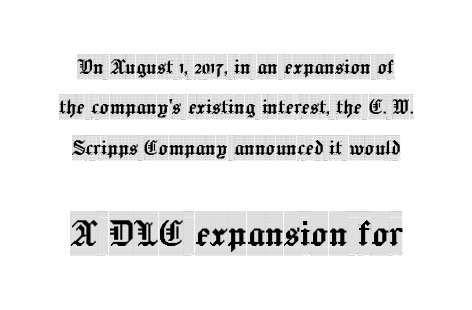
The image shows 44 px condensed serif type, upright; set normal line spacing (1.62x), normal letter spacing, not underlined; the second (bottom) block is 1.76x larger; a large x-height.
